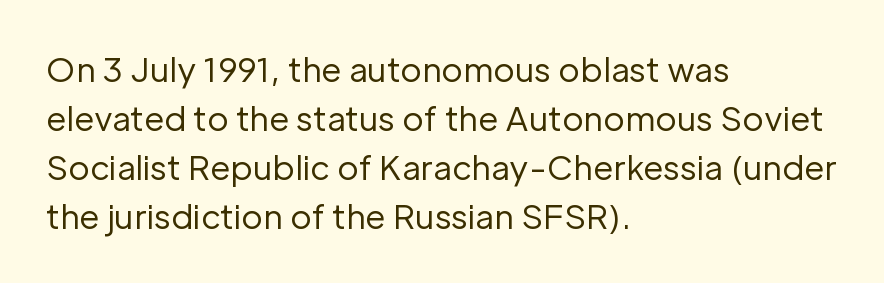
Observe the absence of serifs on each vertical stroke in this sample. Think of a printed novel: that variable character pitch is what you see here. The lines are quadded left. Here the glyphs are tracked normally, forming tight word shapes. Caption: face not bold, strokes unweighted.
